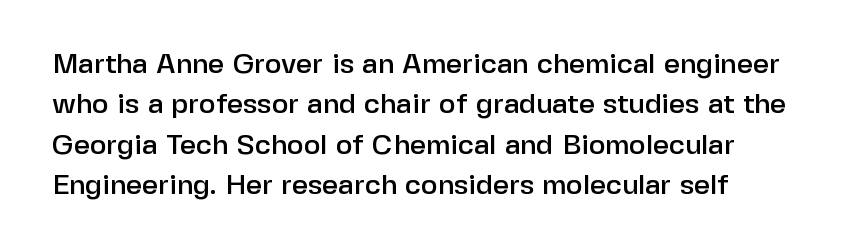
{"serif": "no", "italic": "no", "width": "normal", "stroke_contrast": "low", "x_height": "medium", "monospaced": "no", "underline": "no", "line_spacing": "normal", "line_spacing_ratio": 1.44, "letter_spacing": "normal", "letter_spacing_em": 0.0, "glyph_px": 28}
